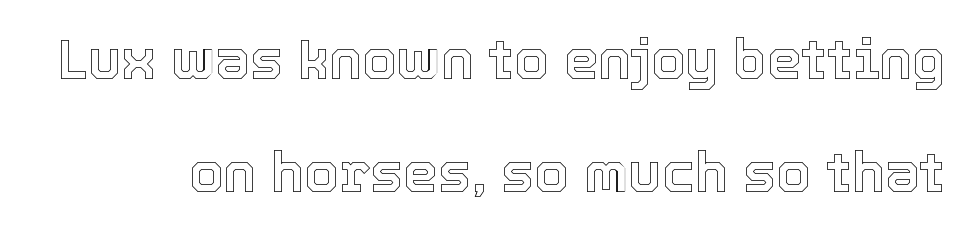
This sample uses plain, unmodified letter spacing. The letters stand upright; this is a roman face. The passage shown is typed in a proportional face where columns would drift. The block of text is sparse from top to bottom, with ample space between rows. Plain, unruled lines of type.
